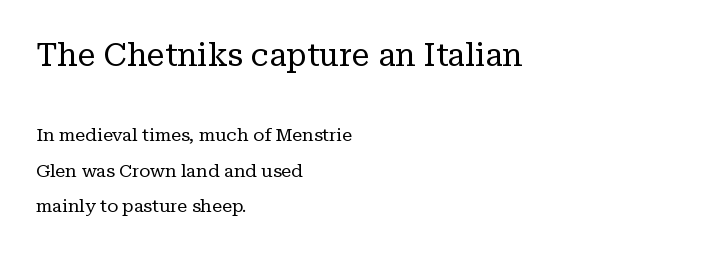
Q: Is the text bold? A: No.
Q: Is the text italic (slanted)? A: No, it is upright.
Q: Is the typeface a serif or a sans-serif typeface? A: Serif.
Q: Is the text underlined? A: No.
Q: How is the paragraph aligned? A: Left-aligned.
Q: Is the spacing between letters normal or unusually wide? A: Normal.
Q: Is the spacing between lines tight, normal or loose? A: Loose.
Q: Which block of text is set in a larger size, the first (top) or the second (bottom)? A: The first (top) one.
Q: Width (condensed, normal, or wide)? A: Normal.
Q: Stroke contrast? A: Low.
Q: x-height? A: Medium.
Q: Monospaced? A: No.
